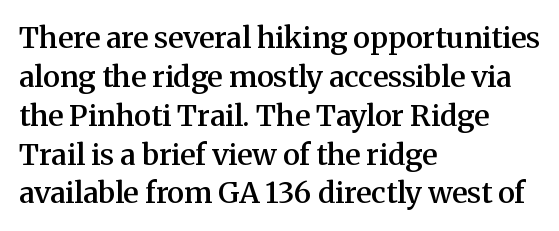
{"serif": "yes", "italic": "no", "bold": "semi", "weight": "semibold", "width": "normal", "stroke_contrast": "medium", "x_height": "medium", "monospaced": "no", "underline": "no", "align": "left", "line_spacing": "normal", "line_spacing_ratio": 1.34, "letter_spacing": "normal", "letter_spacing_em": 0.0, "glyph_px": 29}
